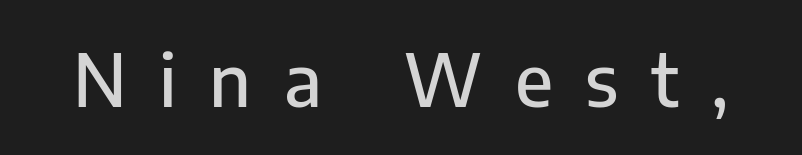
The image shows 72 px sans-serif type, upright; set unusually wide letter spacing (+0.45 em), not underlined; low stroke contrast and a medium x-height.
